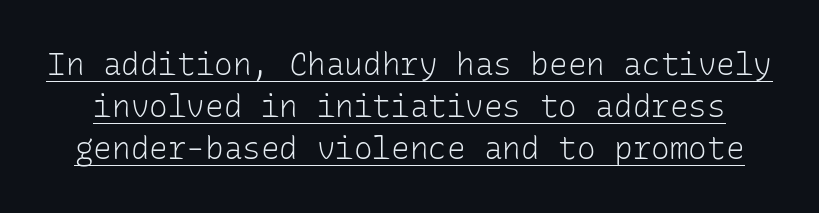
Letters have the restrained weight of plain body copy at most. Observe the absence of serifs on each vertical stroke in this sample. These lines were composed using upright roman letters. Students, observe: this is what conventionally led text looks like. The letters march in equal steps, a hallmark of fixed-pitch type. Beneath each row of characters lies a ruled line.
